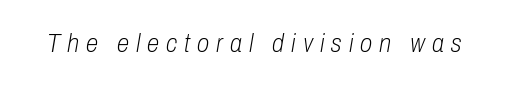
These lines have a slow, spaced-out rhythm from letter to letter. Check under the words: just untouched page. The glyphs look as if they've been sheared to an angle. Unbolded letterforms with no extra heft.
